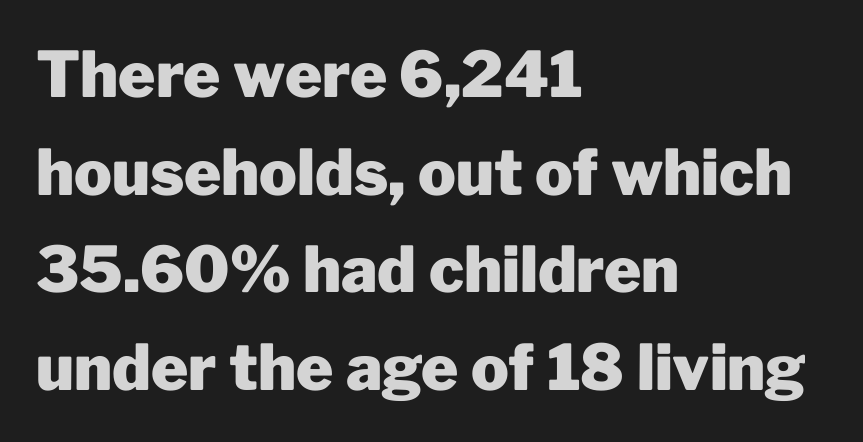
Tall strokes in this sample are plumb rather than angled. Think of a printed novel: that variable character pitch is what you see here. Classification — sans serif. Bare-footed words on every line.
